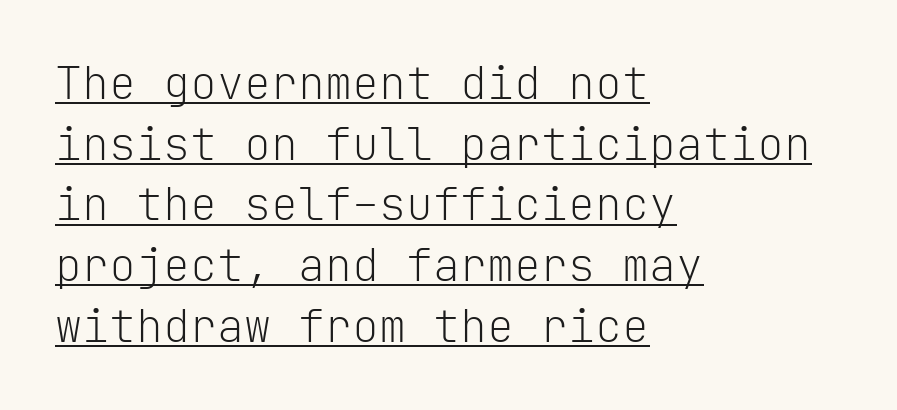
The passage shown is underscored from start to finish. Notice how descenders clear the ascenders below comfortably — that's standard leading. The text was rendered using a sans face with plain stroke endings. The passage shown is typed in a monospace face where columns stay perfectly aligned. Unbolded letterforms with no extra heft. These lines keep a tight, regular rhythm from letter to letter.
